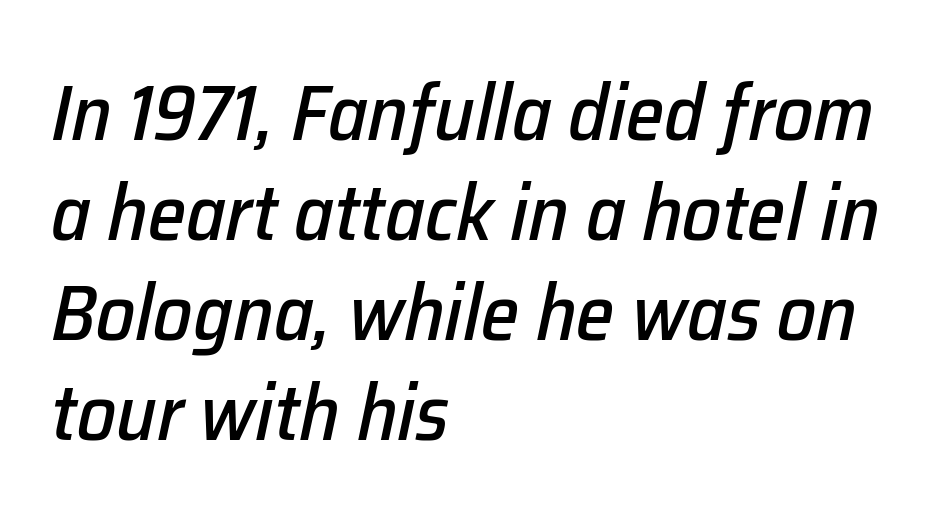
The image shows 78 px text type, italic (leaning right); set left-aligned, normal line spacing (1.28x), normal letter spacing, not underlined; low stroke contrast and a medium x-height.
